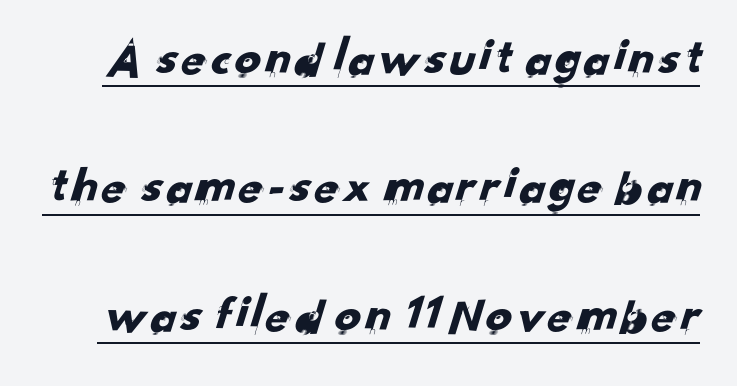
{"serif": "no", "width": "normal", "stroke_contrast": "low", "x_height": "small", "monospaced": "no", "underline": "yes", "line_spacing": "loose", "line_spacing_ratio": 2.47, "letter_spacing": "normal", "letter_spacing_em": 0.0, "glyph_px": 52}
